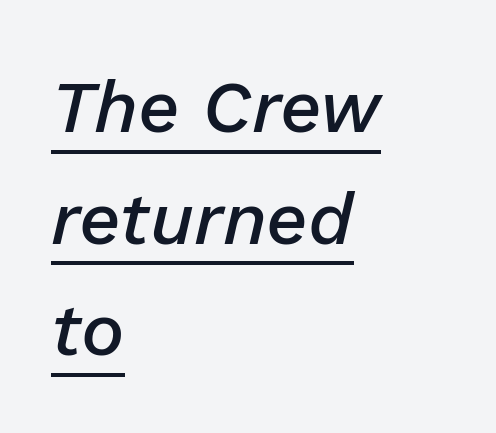
{"italic": "yes", "lean": "right", "slant_degrees": 13, "bold": "semi", "weight": "semibold", "width": "normal", "stroke_contrast": "low", "x_height": "medium", "monospaced": "no", "underline": "yes", "align": "left", "line_spacing": "normal", "line_spacing_ratio": 1.53, "letter_spacing": "normal", "letter_spacing_em": 0.0, "glyph_px": 73}
